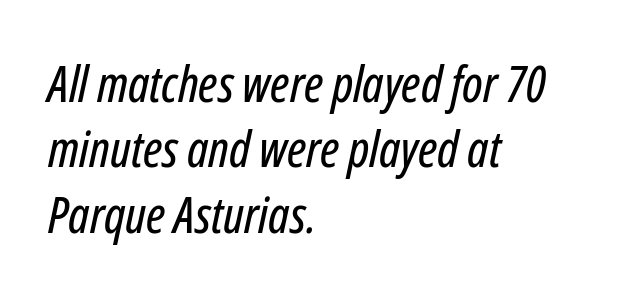
The image shows 50 px condensed type, italic (leaning right); set left-aligned, normal line spacing (1.31x), normal letter spacing, not underlined; low stroke contrast and a medium x-height.
